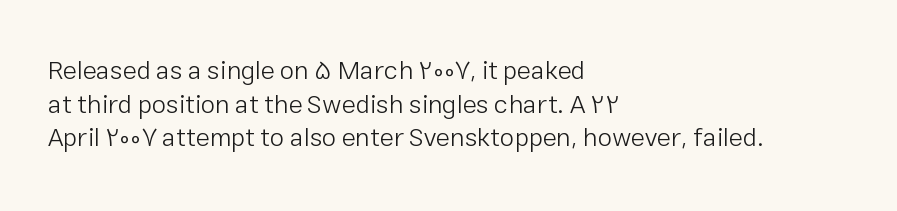
Q: Is the text bold? A: No.
Q: Is the text italic (slanted)? A: No, it is upright.
Q: Is the text underlined? A: No.
Q: How is the paragraph aligned? A: Left-aligned.
Q: Is the spacing between letters normal or unusually wide? A: Normal.
Q: Is the spacing between lines tight, normal or loose? A: Normal.
